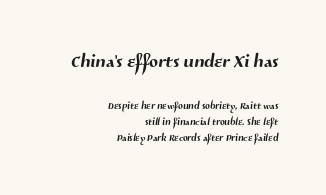
Q: Is the text underlined? A: No.
Q: How is the paragraph aligned? A: Right-aligned.
Q: Is the spacing between letters normal or unusually wide? A: Normal.
Q: Which block of text is set in a larger size, the first (top) or the second (bottom)? A: The first (top) one.
